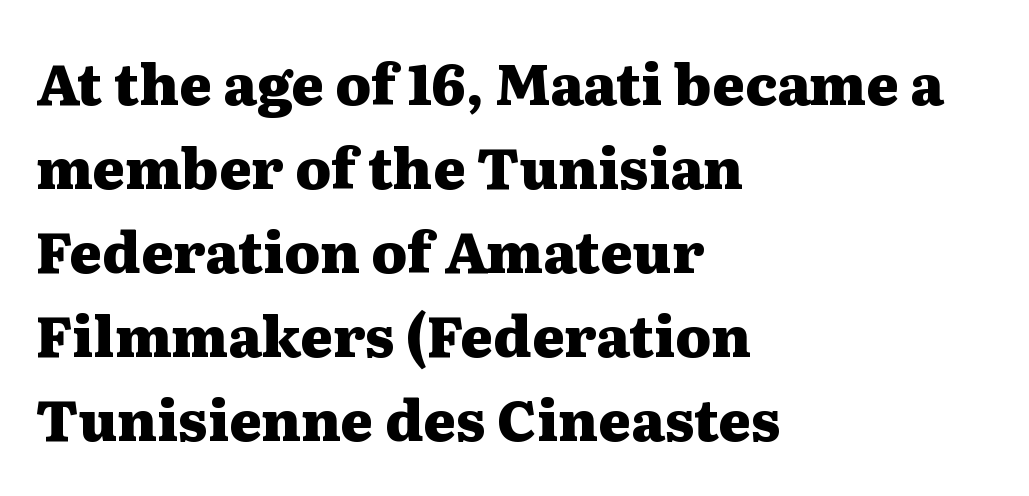
{"serif": "yes", "italic": "no", "bold": "yes", "weight": "heavy", "width": "wide", "stroke_contrast": "medium", "x_height": "medium", "monospaced": "no", "underline": "no", "align": "left", "line_spacing": "normal", "line_spacing_ratio": 1.5, "letter_spacing": "normal", "letter_spacing_em": 0.0, "glyph_px": 56}
